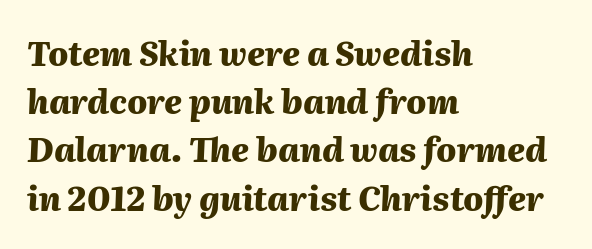
Q: Is the text bold? A: Yes.
Q: Is the text italic (slanted)? A: Yes, it leans right by about 2 degrees.
Q: Is the text underlined? A: No.
Q: How is the paragraph aligned? A: Left-aligned.
Q: Is the spacing between letters normal or unusually wide? A: Normal.
Q: Is the spacing between lines tight, normal or loose? A: Normal.
Q: Width (condensed, normal, or wide)? A: Normal.
Q: Stroke contrast? A: Medium.
Q: x-height? A: Medium.
Q: Monospaced? A: No.
